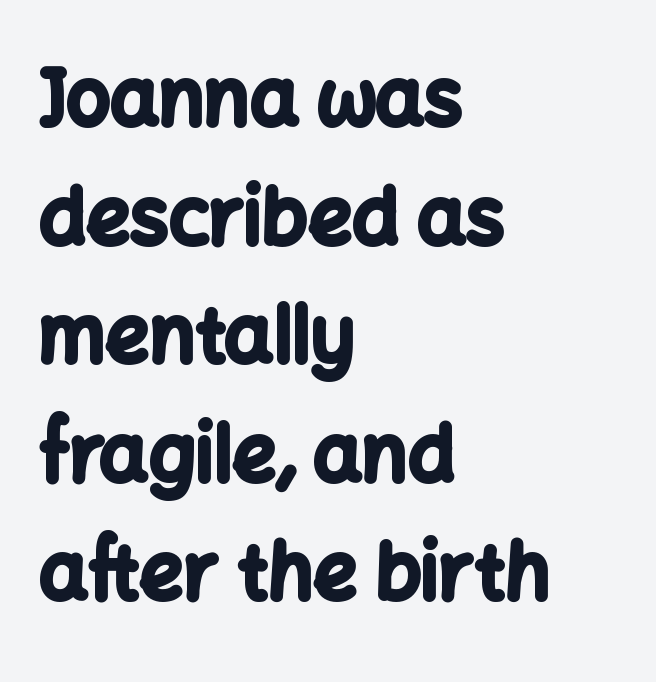
Q: Is the text bold? A: Yes.
Q: Is the text italic (slanted)? A: No, it is upright.
Q: Is the typeface a serif or a sans-serif typeface? A: Sans-serif.
Q: Is the text underlined? A: No.
Q: How is the paragraph aligned? A: Left-aligned.
Q: Is the spacing between letters normal or unusually wide? A: Normal.
Q: Is the spacing between lines tight, normal or loose? A: Normal.
Q: Width (condensed, normal, or wide)? A: Normal.
Q: Stroke contrast? A: Low.
Q: x-height? A: Medium.
Q: Monospaced? A: No.
